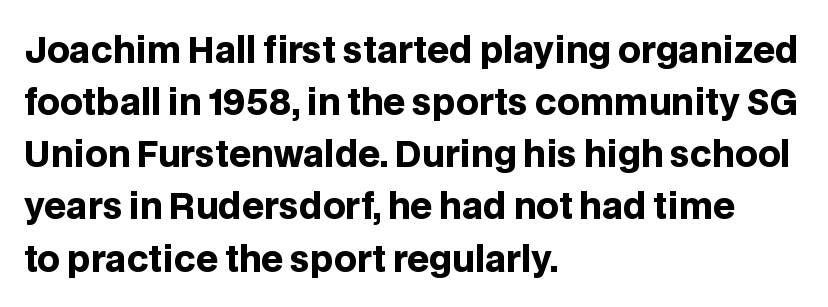
Posture: vertical. Anything drawn beneath the words? Only blank space. Stroke thickness is high; the sample reads as a true bold. Students, observe: this is what conventionally led text looks like. This sample has the flowing, uneven cadence of proportional lettering.
